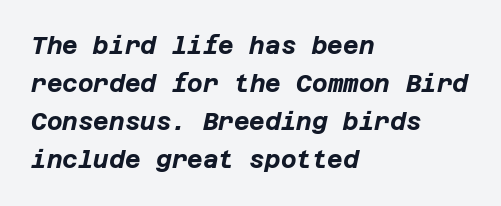
The image shows 24 px bold type, italic (leaning right); set left-aligned, normal line spacing (1.59x), normal letter spacing, not underlined.
